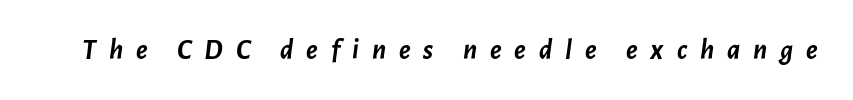
The axis of the letterforms is tilted away from vertical. The words here are not underlined. These words are printed bold, with thick strokes throughout. Inter-character spacing is expanded well beyond the font's built-in metrics.
